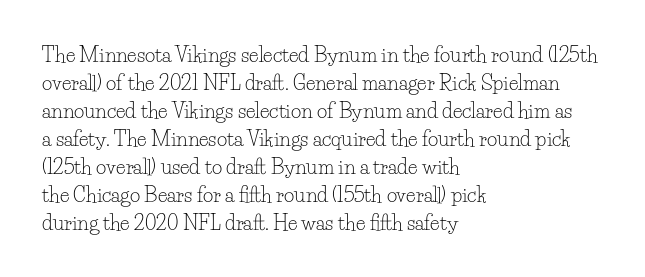
Q: Is the text bold? A: No.
Q: Is the text italic (slanted)? A: No, it is upright.
Q: Is the text underlined? A: No.
Q: How is the paragraph aligned? A: Left-aligned.
Q: Is the spacing between letters normal or unusually wide? A: Normal.
Q: Is the spacing between lines tight, normal or loose? A: Normal.
